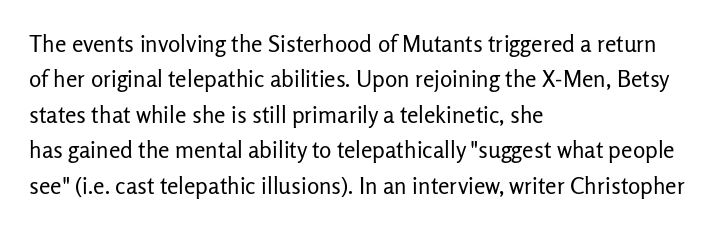
Q: Is the text bold? A: No.
Q: Is the text italic (slanted)? A: No, it is upright.
Q: Is the text underlined? A: No.
Q: How is the paragraph aligned? A: Left-aligned.
Q: Is the spacing between letters normal or unusually wide? A: Normal.
Q: Is the spacing between lines tight, normal or loose? A: Normal.
